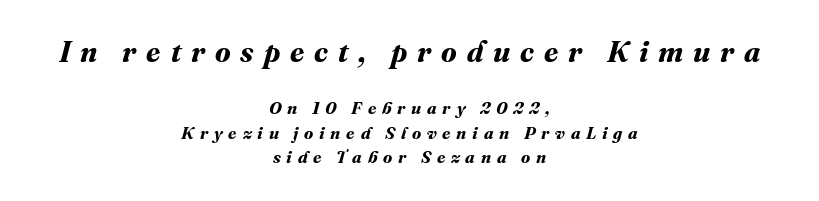
Q: Is the text bold? A: Yes.
Q: Is the text underlined? A: No.
Q: How is the paragraph aligned? A: Centered.
Q: Is the spacing between letters normal or unusually wide? A: Unusually wide.
Q: Is the spacing between lines tight, normal or loose? A: Normal.
Q: Which block of text is set in a larger size, the first (top) or the second (bottom)? A: The first (top) one.
Q: Width (condensed, normal, or wide)? A: Normal.
Q: Stroke contrast? A: Medium.
Q: x-height? A: Medium.
Q: Monospaced? A: No.
